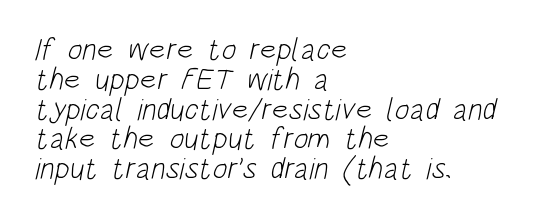
{"serif": "no", "bold": "no", "weight": "light", "width": "condensed", "stroke_contrast": "low", "x_height": "large", "monospaced": "no", "underline": "no", "align": "left", "line_spacing": "tight", "line_spacing_ratio": 0.96, "letter_spacing": "normal", "letter_spacing_em": 0.0, "glyph_px": 31}
